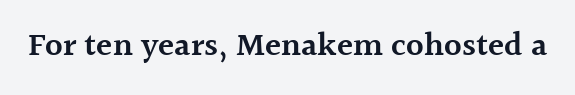
This is serif lettering, the kind often seen in printed books. What stands out about the letter spacing? Nothing — it is the standard amount. The zone under the glyphs is completely vacant. The face used here is a semibold: visibly heavier than regular, lighter than bold.
